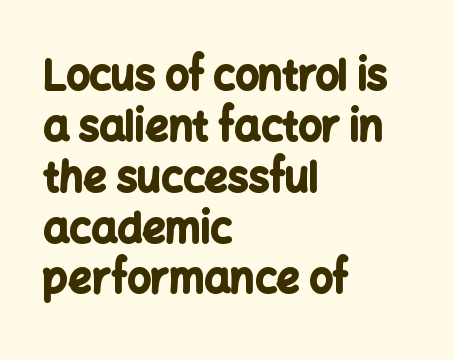
Q: Is the text bold? A: Yes.
Q: Is the text italic (slanted)? A: No, it is upright.
Q: Is the typeface a serif or a sans-serif typeface? A: Sans-serif.
Q: Is the text underlined? A: No.
Q: How is the paragraph aligned? A: Left-aligned.
Q: Is the spacing between letters normal or unusually wide? A: Normal.
Q: Width (condensed, normal, or wide)? A: Normal.
Q: Stroke contrast? A: Low.
Q: x-height? A: Medium.
Q: Monospaced? A: No.
